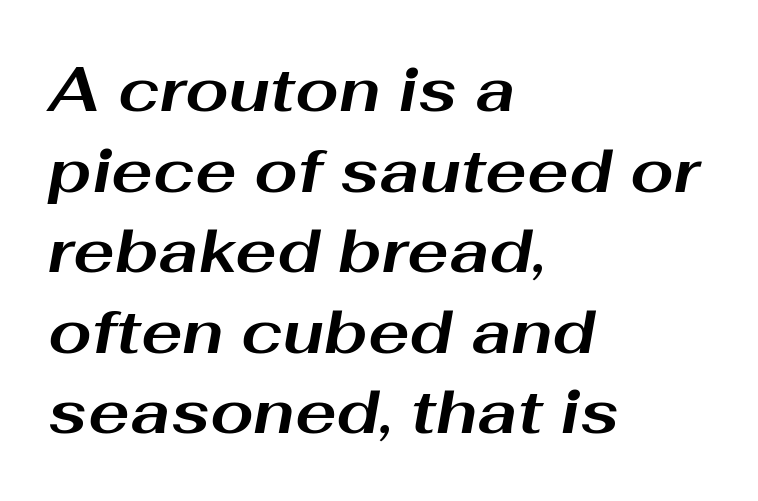
{"italic": "yes", "lean": "right", "slant_degrees": 10, "bold": "yes", "weight": "bold", "width": "wide", "stroke_contrast": "medium", "x_height": "medium", "monospaced": "no", "underline": "no", "align": "left", "line_spacing": "normal", "line_spacing_ratio": 1.3, "letter_spacing": "normal", "letter_spacing_em": 0.0, "glyph_px": 62}
